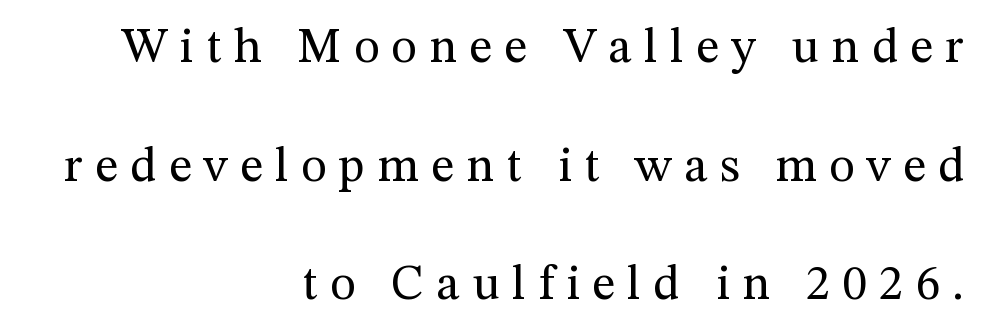
The characters are drawn with everyday or finer stroke widths. The face used here is rendered with a markedly widened letterfit. In terms of posture, this sample is upright. This sample is right-justified, so line beginnings fall wherever the words allow. Line spacing here is loose.
